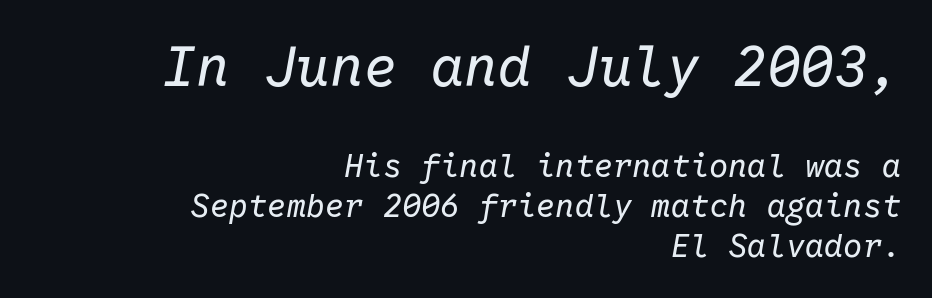
{"italic": "yes", "lean": "right", "slant_degrees": 10, "bold": "no", "weight": "regular", "width": "normal", "stroke_contrast": "low", "x_height": "medium", "monospaced": "yes", "underline": "no", "align": "right", "line_spacing": "normal", "line_spacing_ratio": 1.25, "letter_spacing": "normal", "letter_spacing_em": 0.0, "larger_block": "first", "size_ratio": 1.75, "glyph_px": 56}
